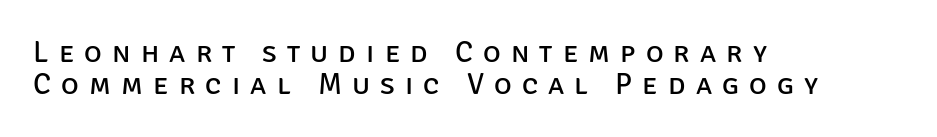
{"serif": "no", "italic": "no", "bold": "no", "weight": "regular", "width": "normal", "stroke_contrast": "low", "x_height": "large", "monospaced": "no", "underline": "no", "align": "left", "line_spacing": "tight", "line_spacing_ratio": 1.08, "letter_spacing": "wide", "letter_spacing_em": 0.34, "glyph_px": 30}
